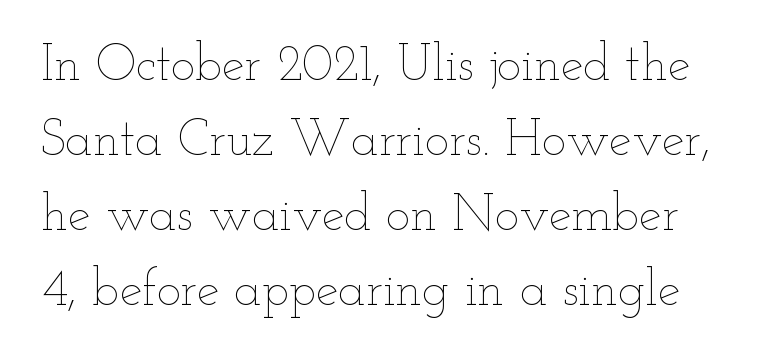
{"italic": "no", "bold": "no", "weight": "thin", "width": "wide", "stroke_contrast": "low", "x_height": "small", "monospaced": "no", "underline": "no", "line_spacing": "normal", "line_spacing_ratio": 1.47, "letter_spacing": "normal", "letter_spacing_em": 0.0, "glyph_px": 51}
